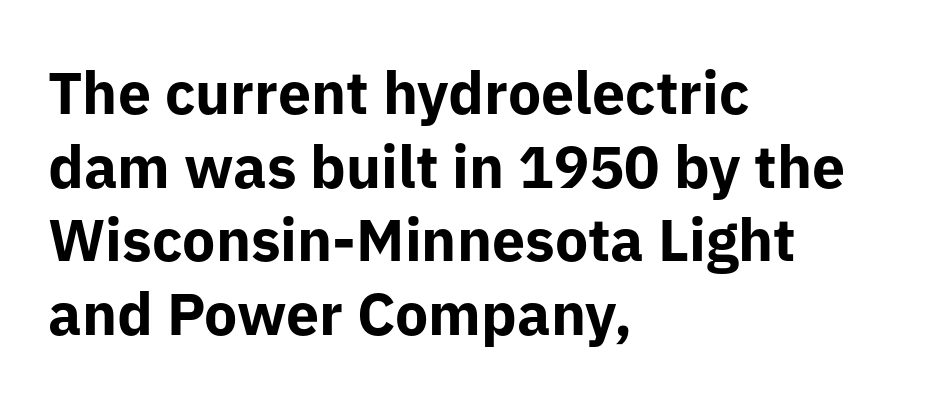
Each letter's strokes conclude bluntly, with no projecting serifs. The face used here is proportionally spaced, like ordinary book or web type. In CSS terms this would be text-align: left. The words here are not underlined. This is heavy type, rendered in bold. You can tell it's not italic because the verticals are truly vertical.
